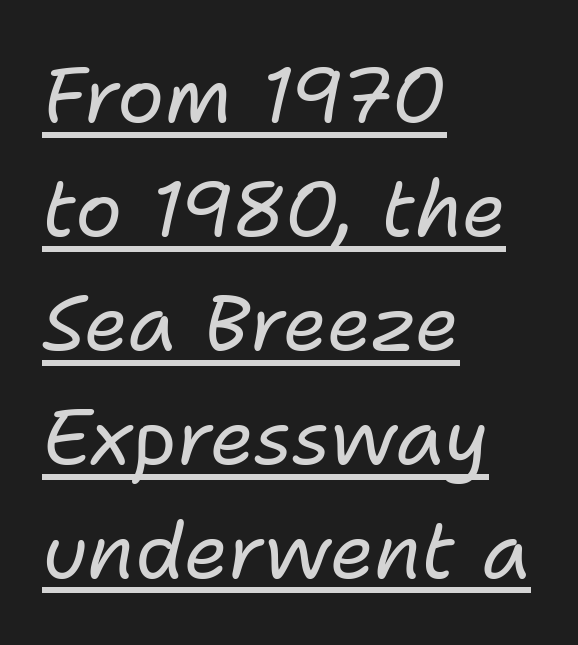
{"italic": "yes", "lean": "right", "slant_degrees": 11, "bold": "no", "weight": "regular", "width": "normal", "stroke_contrast": "low", "x_height": "medium", "monospaced": "no", "underline": "yes", "align": "left", "line_spacing": "normal", "line_spacing_ratio": 1.46, "letter_spacing": "normal", "letter_spacing_em": 0.0, "glyph_px": 78}
